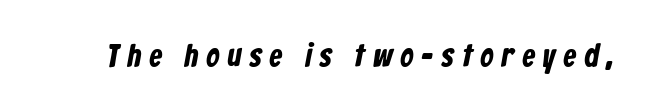
The image shows 32 px bold, condensed sans-serif type; set unusually wide letter spacing (+0.26 em), not underlined; low stroke contrast and a medium x-height.
